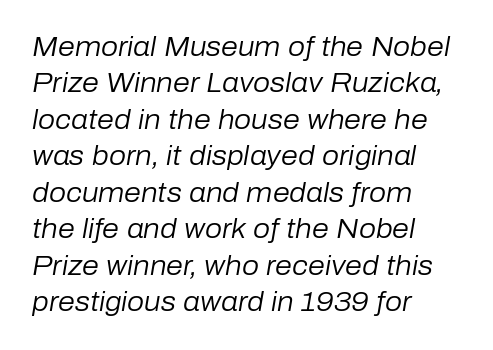
Q: Is the text bold? A: No.
Q: Is the text italic (slanted)? A: Yes, it leans right by about 10 degrees.
Q: Is the text underlined? A: No.
Q: How is the paragraph aligned? A: Left-aligned.
Q: Is the spacing between letters normal or unusually wide? A: Normal.
Q: Is the spacing between lines tight, normal or loose? A: Normal.
